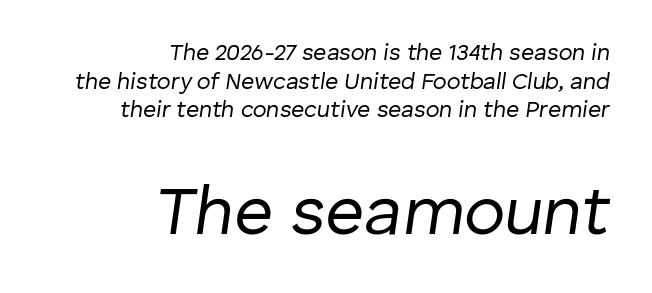
The image shows 68 px regular-weight type, italic (leaning right); set right-aligned, line spacing 1.24x, normal letter spacing, not underlined; the second (bottom) block is 2.96x larger; low stroke contrast and a medium x-height.
